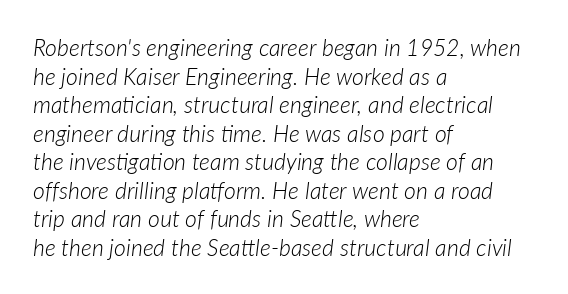
Glance below the letters and you will spot only blank space. Bold? No — there's no thickening of the strokes. This rendering uses left alignment, leaving the right contour irregular. The gaps between neighbouring characters are ordinary and unremarkable. Rendered with sloped, italic letterforms.
